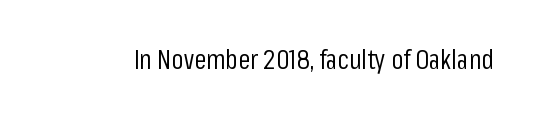
Q: Is the text bold? A: No.
Q: Is the text italic (slanted)? A: No, it is upright.
Q: Is the text underlined? A: No.
Q: Is the spacing between letters normal or unusually wide? A: Normal.
